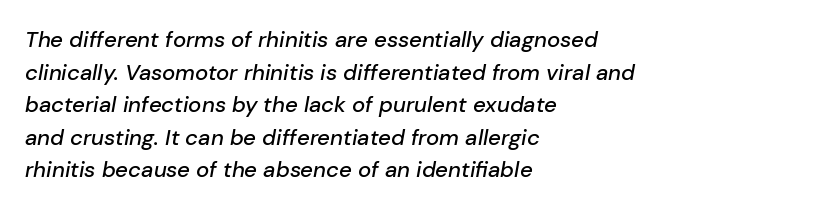
A typesetter would call this zero additional tracking. Looking at the ascenders, they clearly lean. The lines in this sample share a left origin and differ only in where they stop. How would I describe the line gaps? Plain and ordinary. Decoration check: the copy has no underline.
